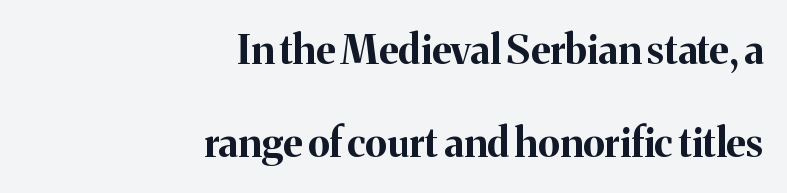
Proportional: the letters do not fall into vertical columns. Reading down the column, the eye jumps a long way to each next line. Plain, unruled lines of type. The type family on display is of the serif kind. This sample uses an upright cut, with every glyph sitting square on the baseline. Glyph-to-glyph distance matches everyday printed text.
